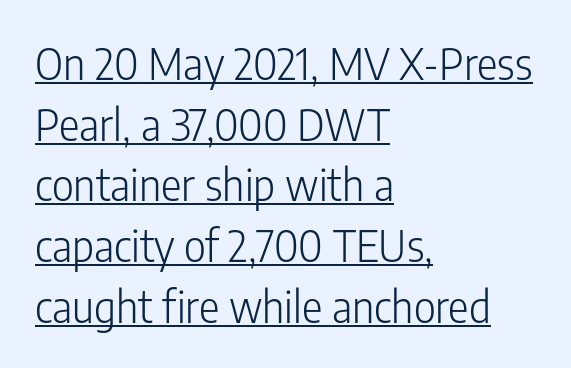
{"serif": "no", "italic": "no", "bold": "no", "weight": "light", "width": "condensed", "stroke_contrast": "low", "x_height": "medium", "monospaced": "no", "underline": "yes", "align": "left", "line_spacing": "normal", "line_spacing_ratio": 1.41, "letter_spacing": "normal", "letter_spacing_em": 0.0, "glyph_px": 43}
